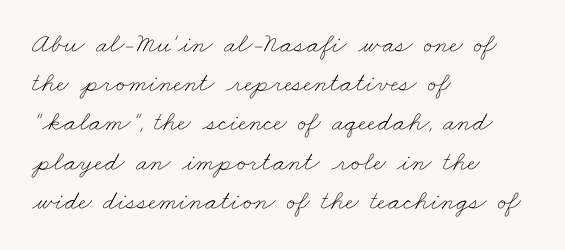
{"bold": "no", "weight": "thin", "width": "wide", "stroke_contrast": "low", "x_height": "small", "monospaced": "no", "underline": "no", "align": "left", "line_spacing": "normal", "line_spacing_ratio": 1.4, "letter_spacing": "normal", "letter_spacing_em": 0.0, "glyph_px": 28}
